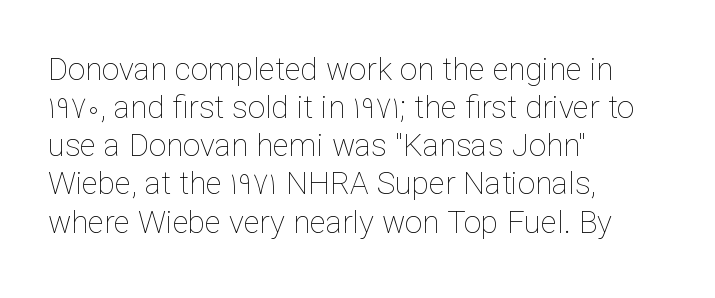
{"italic": "no", "bold": "no", "weight": "thin", "width": "normal", "stroke_contrast": "low", "x_height": "medium", "monospaced": "no", "underline": "no", "align": "left", "line_spacing_ratio": 1.23, "letter_spacing": "normal", "letter_spacing_em": 0.0, "glyph_px": 31}
